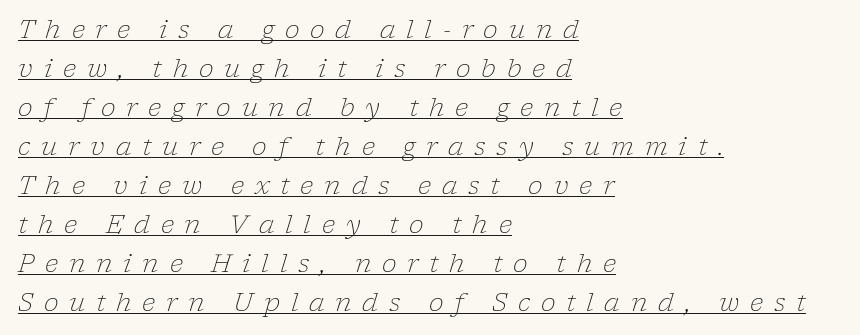
The image shows 25 px text type, italic (leaning right); set left-aligned, normal line spacing (1.56x), unusually wide letter spacing (+0.43 em), underlined.
